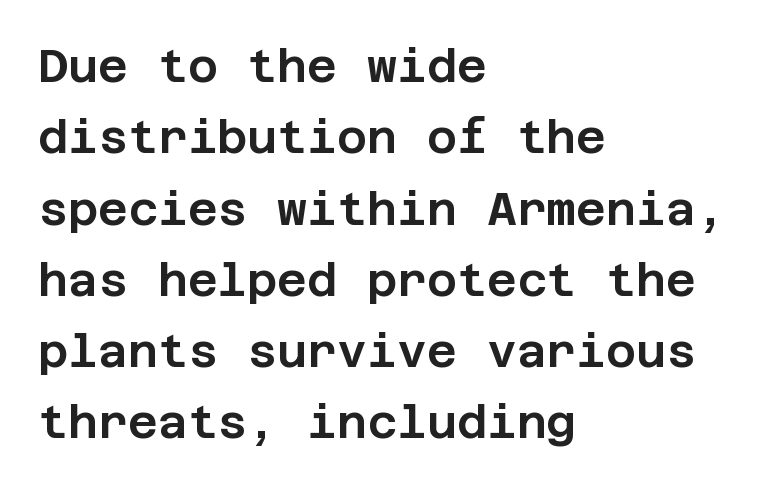
{"serif": "no", "italic": "no", "width": "normal", "stroke_contrast": "low", "x_height": "large", "underline": "no", "align": "left", "line_spacing": "normal", "line_spacing_ratio": 1.55, "letter_spacing": "normal", "letter_spacing_em": 0.0, "glyph_px": 46}
